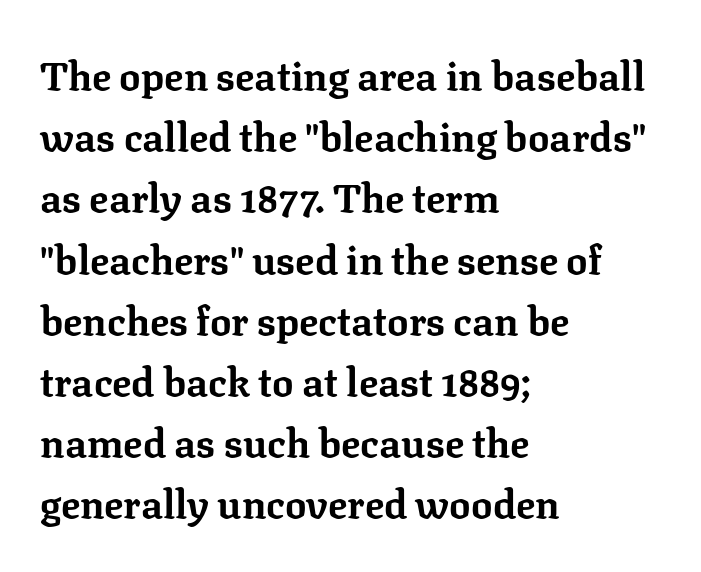
Q: Is the text bold? A: Yes.
Q: Is the text italic (slanted)? A: No, it is upright.
Q: Is the typeface a serif or a sans-serif typeface? A: Serif.
Q: Is the text underlined? A: No.
Q: How is the paragraph aligned? A: Left-aligned.
Q: Is the spacing between letters normal or unusually wide? A: Normal.
Q: Is the spacing between lines tight, normal or loose? A: Normal.
Q: Width (condensed, normal, or wide)? A: Normal.
Q: Stroke contrast? A: Low.
Q: x-height? A: Medium.
Q: Monospaced? A: No.
